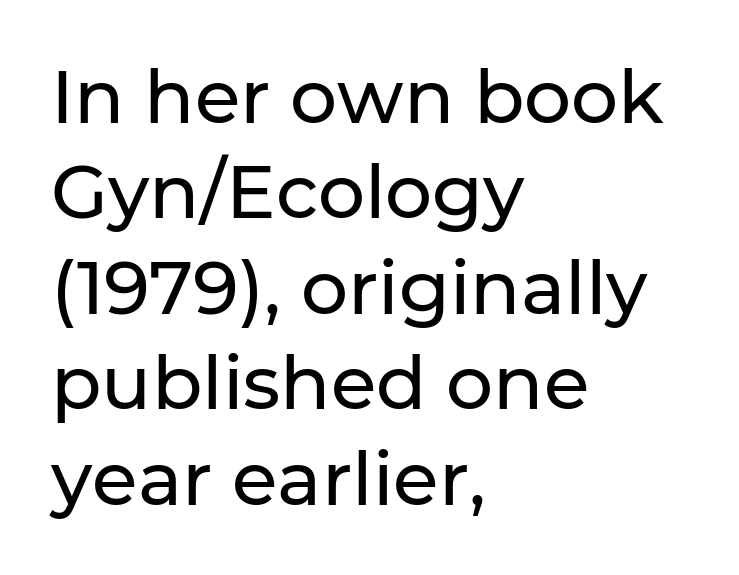
The image shows 74 px sans-serif type, upright; set left-aligned, normal line spacing (1.29x), normal letter spacing, not underlined; low stroke contrast and a medium x-height.
